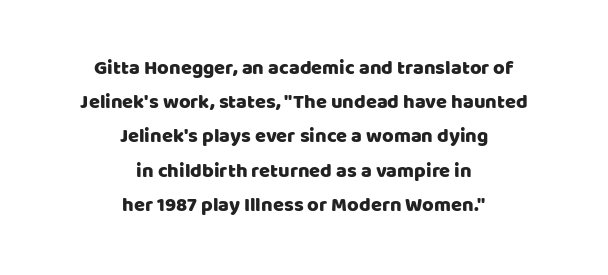
{"italic": "no", "underline": "no", "align": "center", "line_spacing_ratio": 1.71, "letter_spacing": "normal", "letter_spacing_em": 0.0, "glyph_px": 20}
